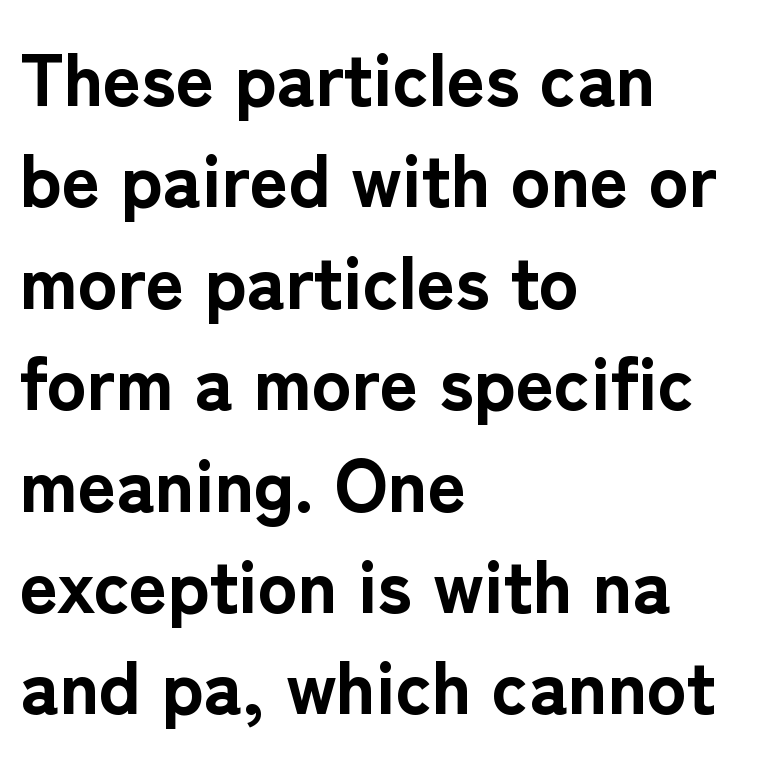
{"serif": "no", "italic": "no", "bold": "yes", "weight": "bold", "width": "normal", "stroke_contrast": "low", "x_height": "medium", "monospaced": "no", "underline": "no", "align": "left", "line_spacing": "normal", "line_spacing_ratio": 1.37, "letter_spacing": "normal", "letter_spacing_em": 0.0, "glyph_px": 74}
